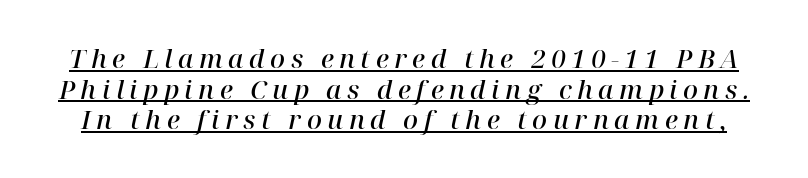
The image shows 26 px text type, italic (leaning right); set line spacing 1.18x, unusually wide letter spacing (+0.21 em), underlined.
